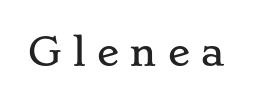
The image shows 37 px wide serif type, upright; set unusually wide letter spacing (+0.29 em), not underlined; low stroke contrast and a small x-height.
